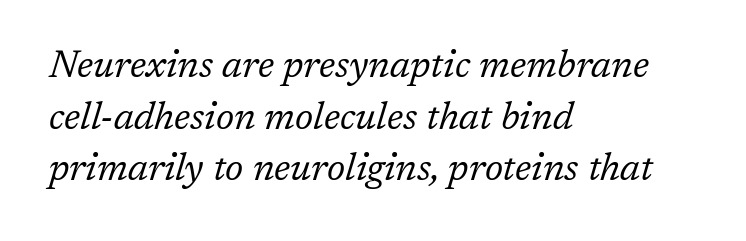
Q: Is the text bold? A: No.
Q: Is the text italic (slanted)? A: Yes, it leans right by about 17 degrees.
Q: Is the typeface a serif or a sans-serif typeface? A: Serif.
Q: Is the text underlined? A: No.
Q: How is the paragraph aligned? A: Left-aligned.
Q: Is the spacing between letters normal or unusually wide? A: Normal.
Q: Is the spacing between lines tight, normal or loose? A: Normal.
Q: Width (condensed, normal, or wide)? A: Normal.
Q: Stroke contrast? A: Low.
Q: x-height? A: Medium.
Q: Monospaced? A: No.
